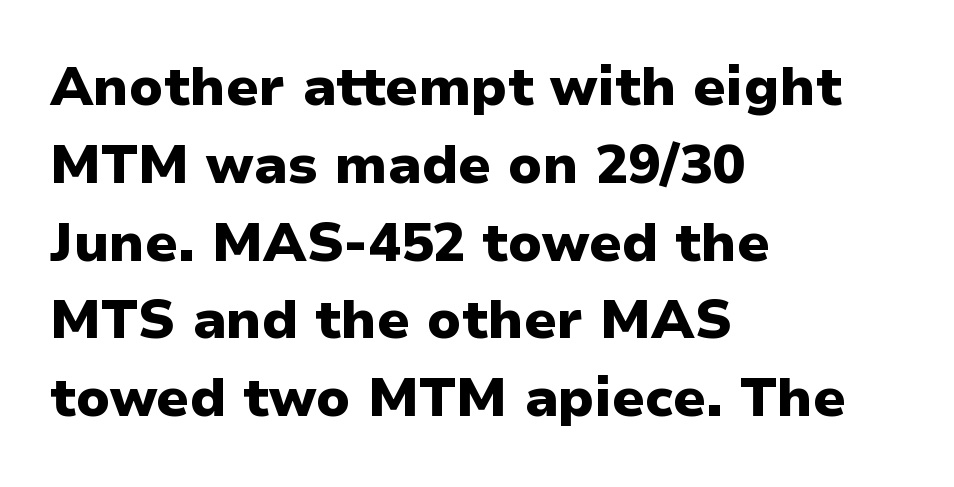
Q: Is the text bold? A: Yes.
Q: Is the text italic (slanted)? A: No, it is upright.
Q: Is the typeface a serif or a sans-serif typeface? A: Sans-serif.
Q: Is the text underlined? A: No.
Q: How is the paragraph aligned? A: Left-aligned.
Q: Is the spacing between letters normal or unusually wide? A: Normal.
Q: Is the spacing between lines tight, normal or loose? A: Normal.
Q: Width (condensed, normal, or wide)? A: Normal.
Q: Stroke contrast? A: Low.
Q: x-height? A: Medium.
Q: Monospaced? A: No.
